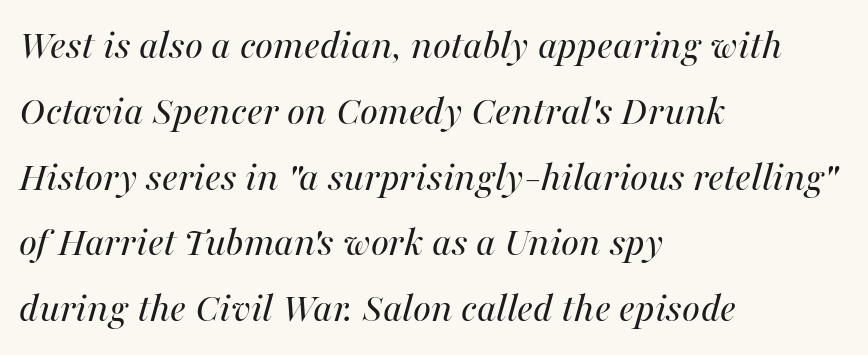
Descender tails drop into unmarked territory. Leftover space on each line is placed entirely after the last word. Look at the tracking — it's just the regular setting, nothing added. Varying glyph widths throughout — classic text-font behaviour. This reads as an unemphasized weight, regular at the heaviest. Compared with typical paragraphs, the rows here are spaced about the same.
